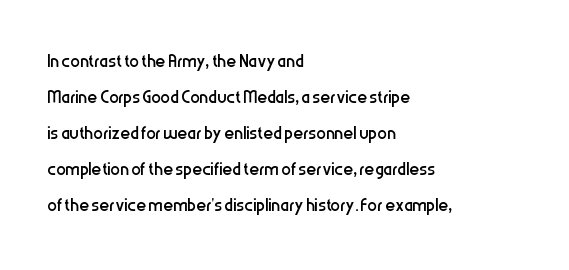
The image shows 24 px text type, upright; set left-aligned, normal line spacing (1.5x), normal letter spacing, not underlined.
